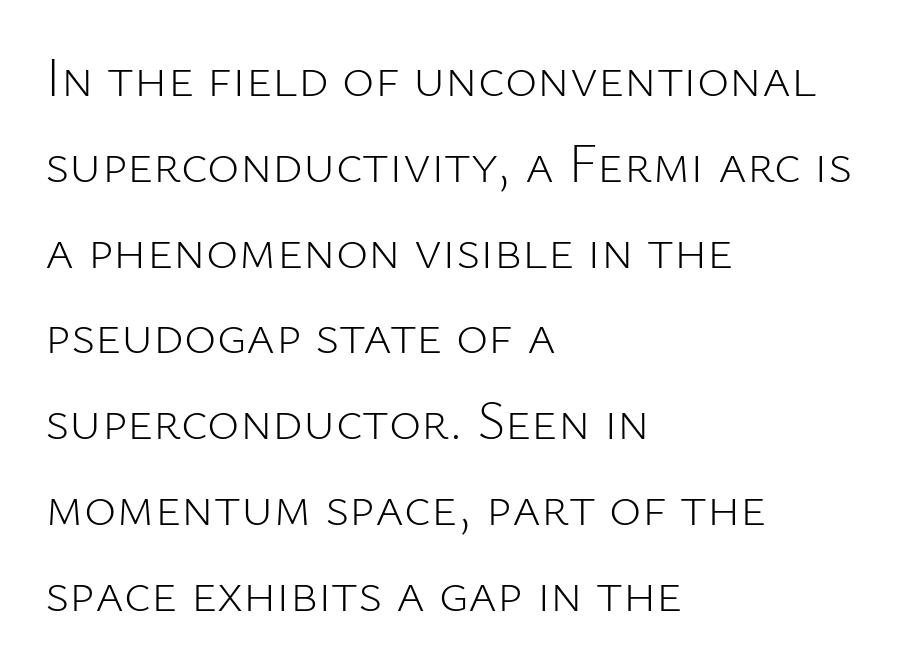
Q: Is the text bold? A: No.
Q: Is the text italic (slanted)? A: No, it is upright.
Q: Is the typeface a serif or a sans-serif typeface? A: Sans-serif.
Q: Is the text underlined? A: No.
Q: How is the paragraph aligned? A: Left-aligned.
Q: Is the spacing between letters normal or unusually wide? A: Normal.
Q: Is the spacing between lines tight, normal or loose? A: Normal.
Q: Width (condensed, normal, or wide)? A: Normal.
Q: Stroke contrast? A: Low.
Q: x-height? A: Medium.
Q: Monospaced? A: No.
